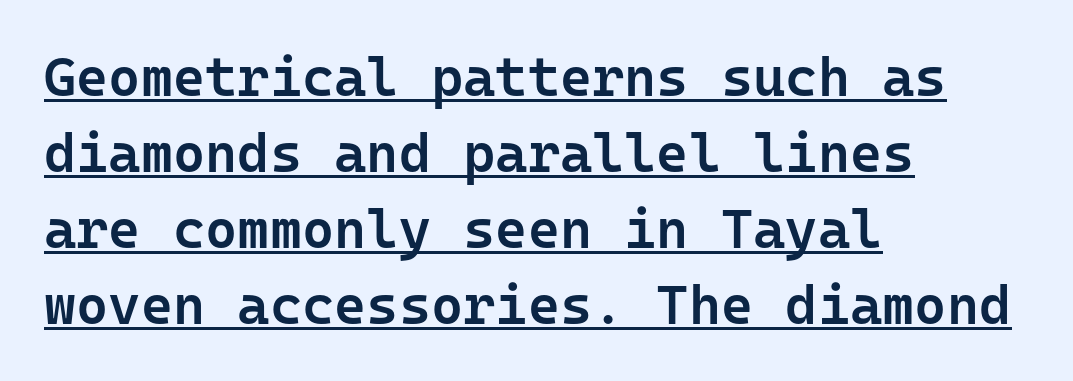
You could count columns in this text — the font is strictly monospaced. Has an underline been added? It has. Style check: upright. The rendering anchors every line to the left-hand side. The line texture is even and compact thanks to regular tracking. I'd describe the lettering as semibold — firm but not a full bold.
